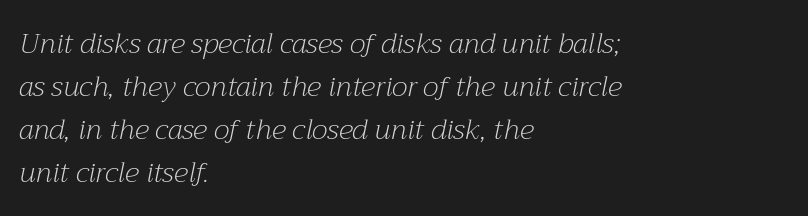
{"serif": "yes", "italic": "yes", "lean": "right", "slant_degrees": 12, "bold": "no", "weight": "light", "width": "normal", "stroke_contrast": "medium", "x_height": "medium", "monospaced": "no", "underline": "no", "align": "left", "line_spacing": "normal", "line_spacing_ratio": 1.53, "letter_spacing": "normal", "letter_spacing_em": 0.0, "glyph_px": 28}
